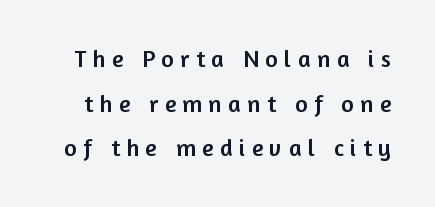
Q: Is the text italic (slanted)? A: No, it is upright.
Q: Is the text underlined? A: No.
Q: Is the spacing between letters normal or unusually wide? A: Unusually wide.
